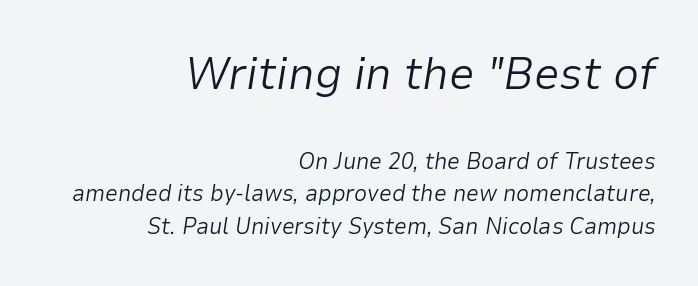
Successive baselines arrive at the customary interval. The face used here is rendered with its standard letterfit. The lines are quadded right. Is the stroke heavy? The answer is a plain regular-or-lighter.
